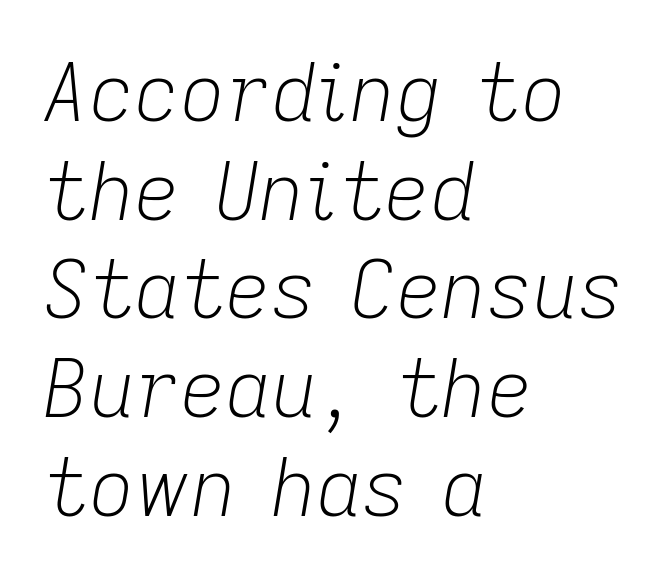
Q: Is the text bold? A: No.
Q: Is the text italic (slanted)? A: Yes, it leans right by about 9 degrees.
Q: Is the text underlined? A: No.
Q: How is the paragraph aligned? A: Left-aligned.
Q: Is the spacing between letters normal or unusually wide? A: Normal.
Q: Is the spacing between lines tight, normal or loose? A: Normal.
Q: Width (condensed, normal, or wide)? A: Normal.
Q: Stroke contrast? A: Low.
Q: x-height? A: Medium.
Q: Monospaced? A: No.
